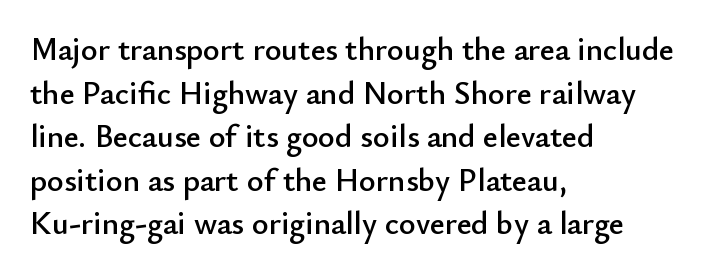
{"serif": "no", "italic": "no", "width": "normal", "stroke_contrast": "low", "x_height": "small", "monospaced": "no", "underline": "no", "align": "left", "line_spacing": "normal", "line_spacing_ratio": 1.36, "letter_spacing": "normal", "letter_spacing_em": 0.0, "glyph_px": 32}
